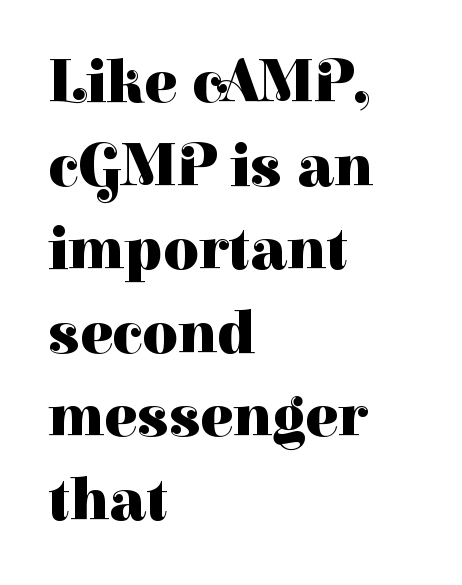
Proportional: the letters do not fall into vertical columns. Honestly, the row spacing looks completely unremarkable. Words float on clear page, feet unadorned. Students, note that the glyphs here touch the page at normal intervals. Strokes here are thick enough to call this a true bold.
